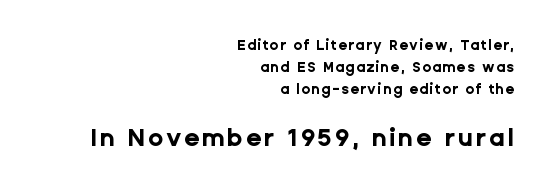
{"italic": "no", "bold": "yes", "underline": "no", "align": "right", "line_spacing": "normal", "line_spacing_ratio": 1.56, "larger_block": "second", "size_ratio": 1.79, "glyph_px": 25}
